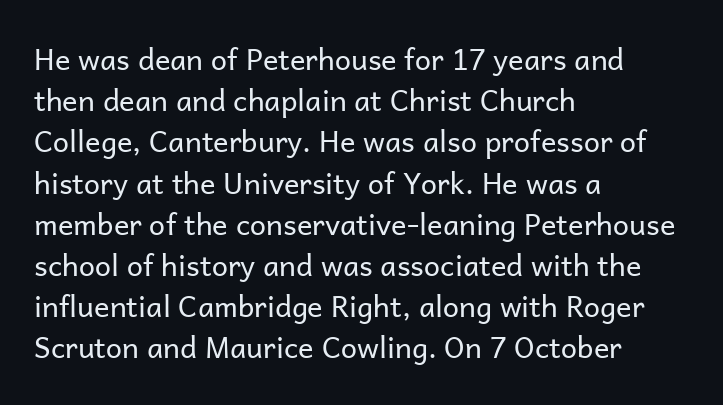
{"serif": "no", "italic": "no", "bold": "no", "weight": "regular", "width": "normal", "stroke_contrast": "low", "x_height": "medium", "monospaced": "no", "underline": "no", "align": "left", "line_spacing": "normal", "line_spacing_ratio": 1.42, "letter_spacing": "normal", "letter_spacing_em": 0.0, "glyph_px": 29}
